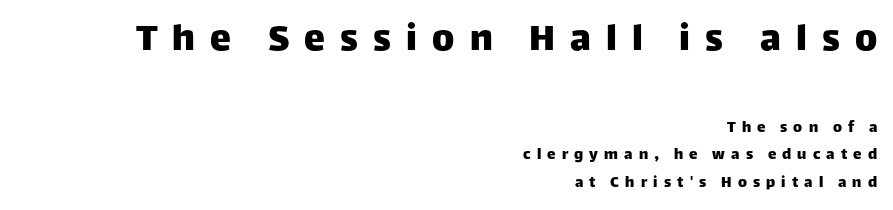
The image shows 42 px sans-serif type, upright; set right-aligned, normal line spacing (1.62x), unusually wide letter spacing (+0.36 em), not underlined; the first (top) block is 2.47x larger; low stroke contrast and a large x-height.
